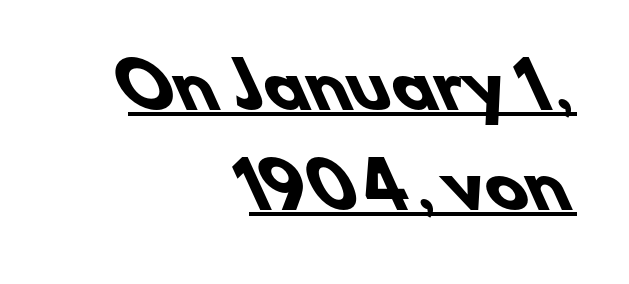
Q: Is the text bold? A: Yes.
Q: Is the typeface a serif or a sans-serif typeface? A: Sans-serif.
Q: Is the text underlined? A: Yes.
Q: How is the paragraph aligned? A: Right-aligned.
Q: Is the spacing between letters normal or unusually wide? A: Normal.
Q: Is the spacing between lines tight, normal or loose? A: Normal.
Q: Width (condensed, normal, or wide)? A: Normal.
Q: Stroke contrast? A: Low.
Q: x-height? A: Small.
Q: Monospaced? A: No.
